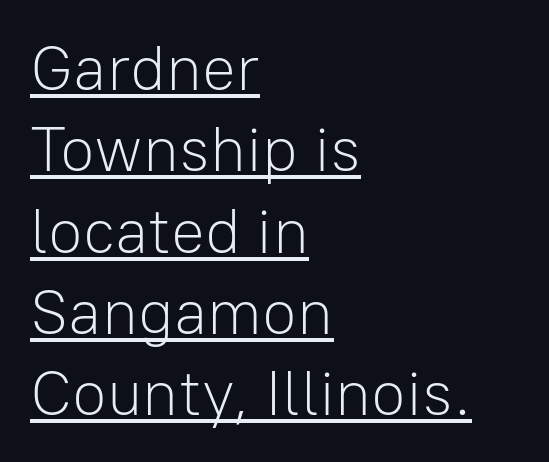
The image shows 63 px light sans-serif type, upright; set left-aligned, normal line spacing (1.29x), normal letter spacing, underlined; low stroke contrast and a medium x-height.
